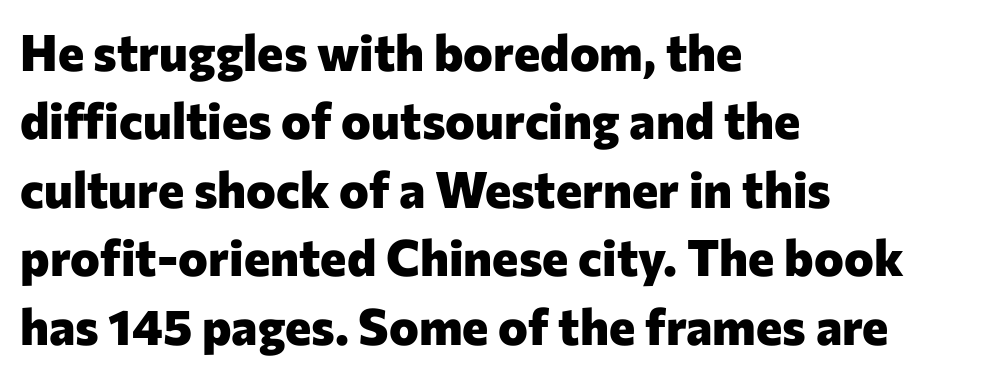
The compositor pushed each line to the left boundary. Spacing verdict: proportional, widths tailored to each character. There is no visible air inserted between adjacent glyphs. Ordinary non-slanted type is in use. What kind of face is this? One without serifs — a sans. The typesetting leans heavy: a genuine bold.
